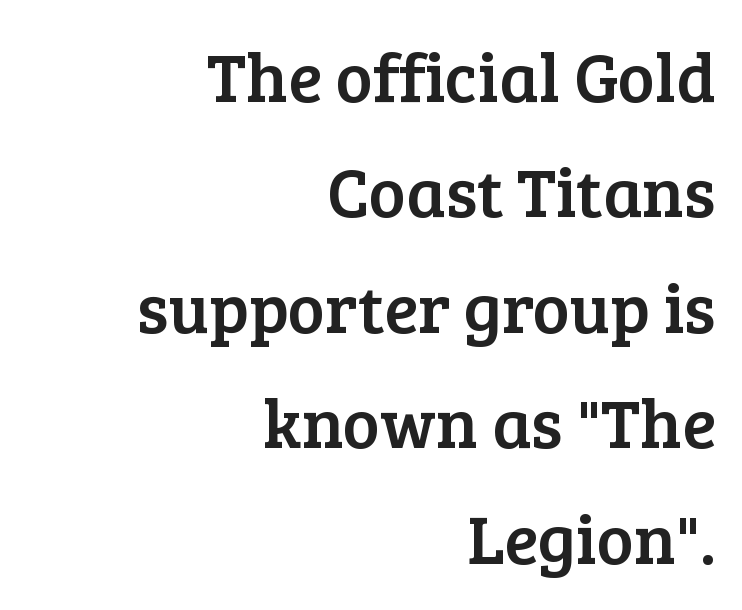
The image shows 70 px serif type, upright; set right-aligned, normal line spacing (1.65x), normal letter spacing, not underlined; low stroke contrast and a medium x-height.
